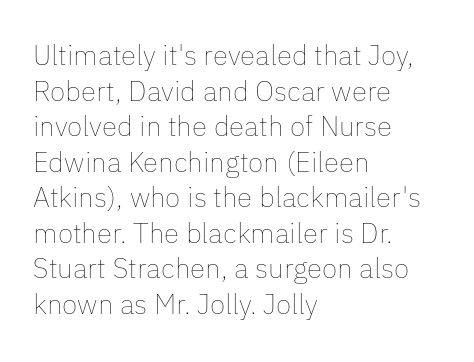
Check under the words: just untouched page. Tracking here is standard; glyphs follow each other at the usual distance. What's the leading like? Ordinary, nothing unusual. Note the varied advance widths — an 'i' is clearly narrower than an 'm'. Summary of weight: not heavy and not bold. The paragraph shown leans on its left margin.
